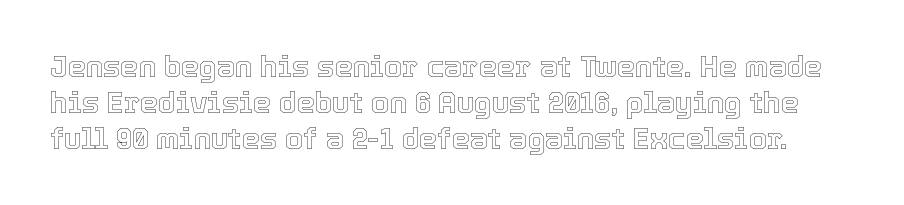
Varying glyph widths throughout — classic text-font behaviour. The space beneath each line is pristine and unruled. The lettering holds an erect, upright posture throughout. Honestly, the letter spacing is just normal — you wouldn't notice it.
